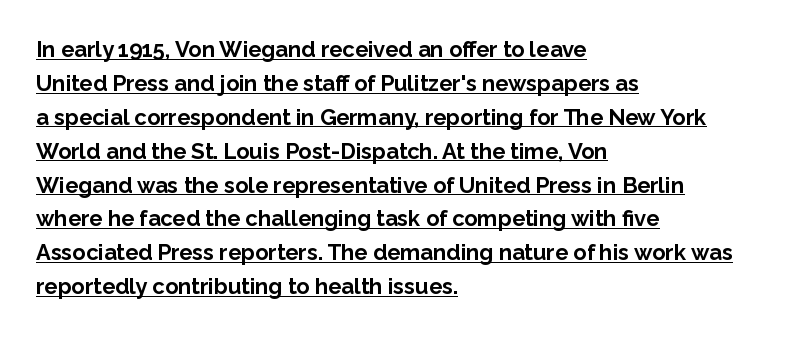
{"italic": "no", "bold": "yes", "underline": "yes", "align": "left", "line_spacing": "normal", "line_spacing_ratio": 1.54, "letter_spacing": "normal", "letter_spacing_em": 0.0, "glyph_px": 22}
